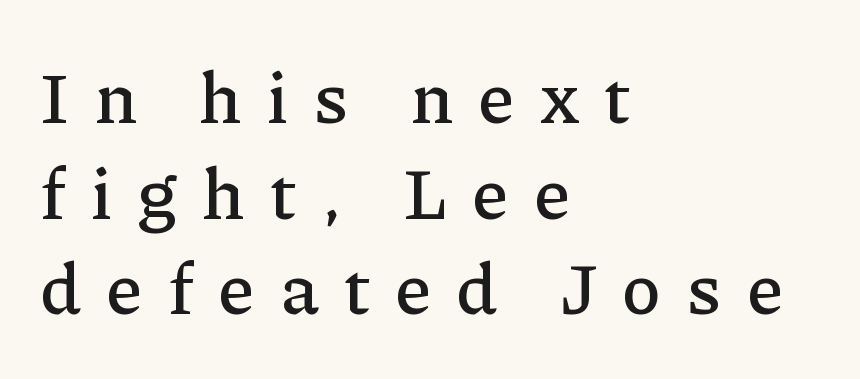
The image shows 73 px serif type, upright; set left-aligned, normal line spacing (1.31x), unusually wide letter spacing (+0.36 em), not underlined; low stroke contrast and a medium x-height.
